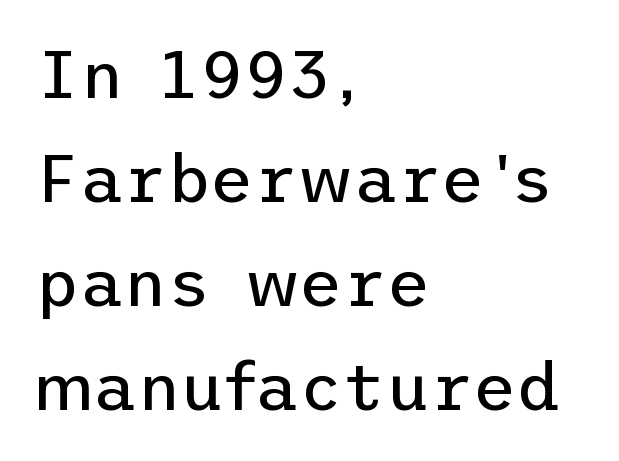
Q: Is the text bold? A: No.
Q: Is the text italic (slanted)? A: No, it is upright.
Q: Is the typeface a serif or a sans-serif typeface? A: Sans-serif.
Q: Is the text underlined? A: No.
Q: How is the paragraph aligned? A: Left-aligned.
Q: Is the spacing between letters normal or unusually wide? A: Normal.
Q: Is the spacing between lines tight, normal or loose? A: Normal.
Q: Width (condensed, normal, or wide)? A: Normal.
Q: Stroke contrast? A: Low.
Q: x-height? A: Medium.
